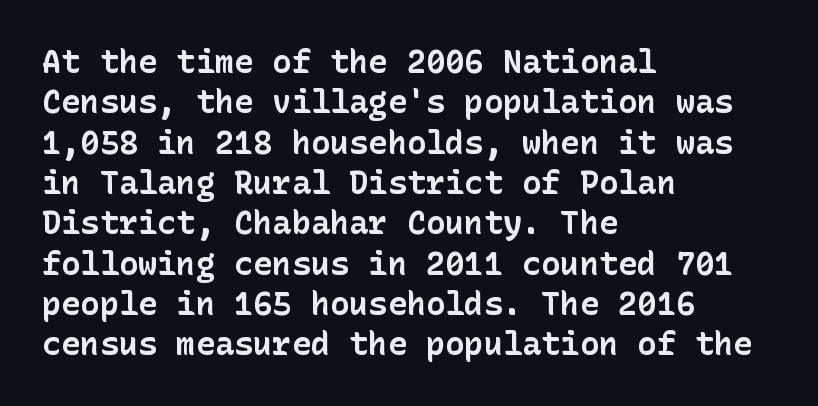
Q: Is the text bold? A: Yes.
Q: Is the text italic (slanted)? A: No, it is upright.
Q: Is the typeface a serif or a sans-serif typeface? A: Sans-serif.
Q: Is the text underlined? A: No.
Q: How is the paragraph aligned? A: Left-aligned.
Q: Is the spacing between letters normal or unusually wide? A: Normal.
Q: Is the spacing between lines tight, normal or loose? A: Normal.
Q: Width (condensed, normal, or wide)? A: Normal.
Q: Stroke contrast? A: Low.
Q: x-height? A: Medium.
